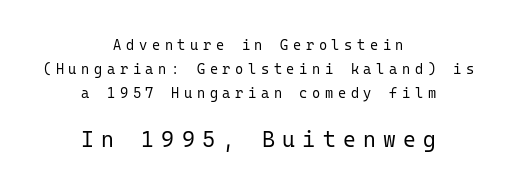
The image shows 22 px text type, upright; set centered, normal line spacing (1.7x), unusually wide letter spacing (+0.33 em), not underlined; the second (bottom) block is 1.57x larger.
